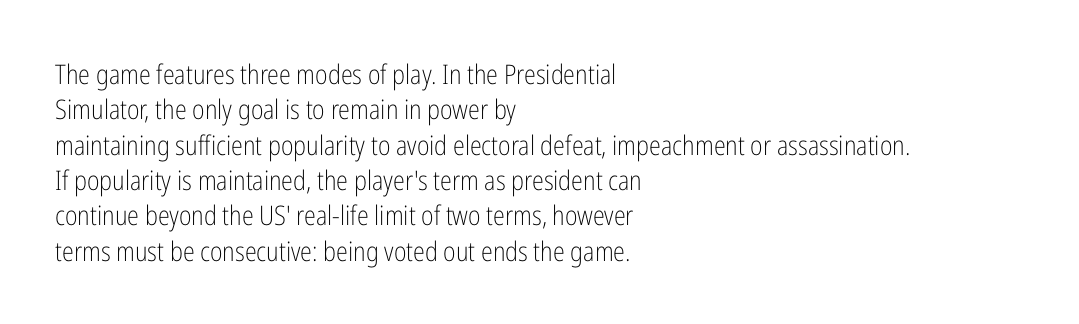
The image shows 27 px text type, upright; set left-aligned, normal line spacing (1.31x), normal letter spacing, not underlined.
